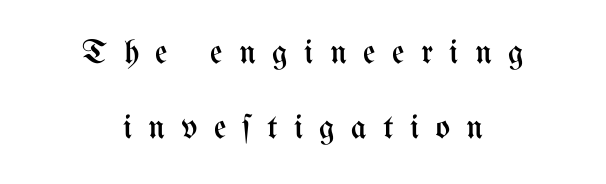
The image shows 34 px regular-weight, condensed type, upright; set centered, loose line spacing (2.21x), unusually wide letter spacing (+0.48 em), not underlined; medium stroke contrast and a medium x-height.
